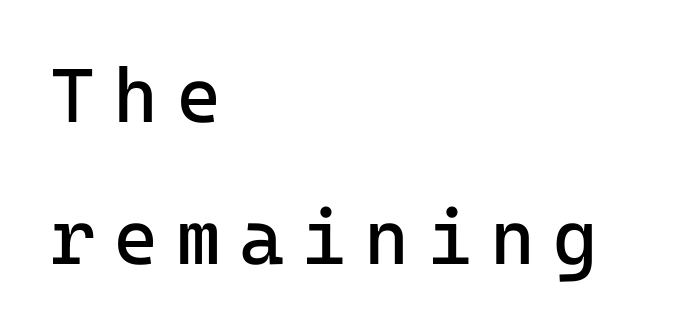
The image shows 77 px regular-weight sans-serif type, upright, monospaced; set left-aligned, line spacing 1.85x, unusually wide letter spacing (+0.23 em), not underlined; low stroke contrast and a medium x-height.
